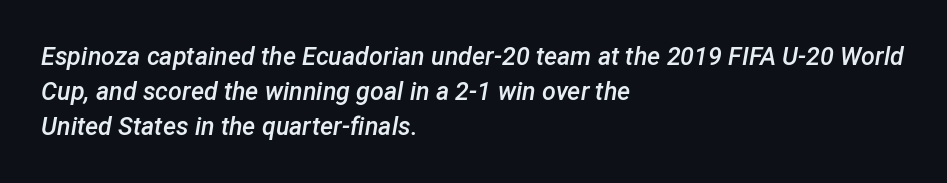
{"italic": "yes", "lean": "right", "slant_degrees": 12, "bold": "semi", "underline": "no", "align": "left", "line_spacing": "normal", "line_spacing_ratio": 1.4, "letter_spacing": "normal", "letter_spacing_em": 0.0, "glyph_px": 25}
